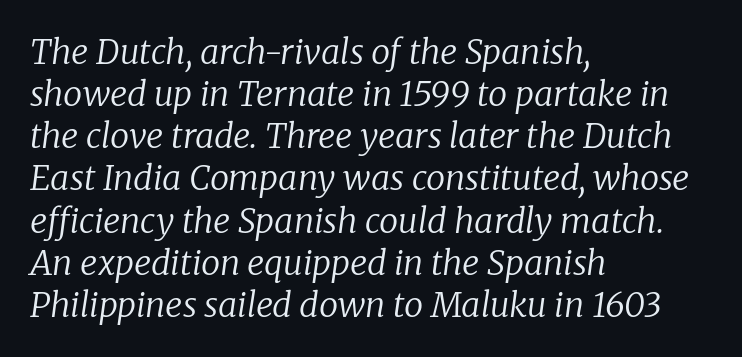
The image shows 34 px regular-weight serif type, italic (leaning right); set left-aligned, line spacing 1.24x, normal letter spacing, not underlined; low stroke contrast and a medium x-height.
